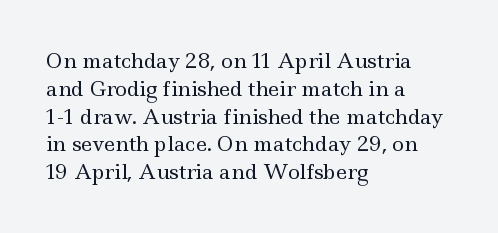
The image shows 20 px text type, upright; set left-aligned, normal line spacing (1.39x), normal letter spacing, not underlined.
